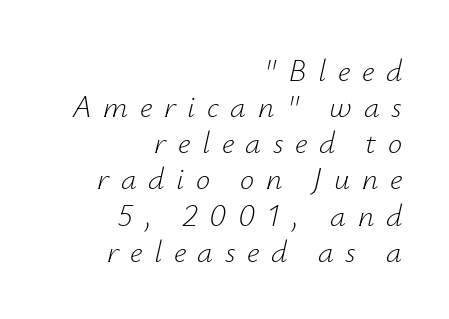
The image shows 32 px light type, italic (leaning right); set right-aligned, tight line spacing (1.13x), unusually wide letter spacing (+0.36 em), not underlined; low stroke contrast and a small x-height.
